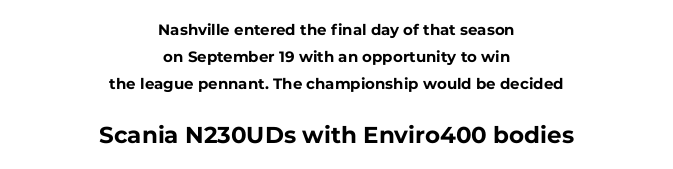
{"italic": "no", "bold": "yes", "underline": "no", "align": "center", "line_spacing_ratio": 1.81, "letter_spacing": "normal", "letter_spacing_em": 0.0, "larger_block": "second", "size_ratio": 1.53, "glyph_px": 23}
